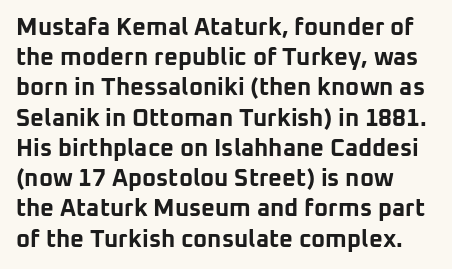
The ragged edge is on the right, which tells us the setting is flush left. The space beneath each line is pristine and unruled. This rendering leaves character spacing at its baseline value. The passage shown stacks its lines at a standard gap. Italic? Not at all — the glyphs are vertical. Emphasis by weight is at full strength: bold.
